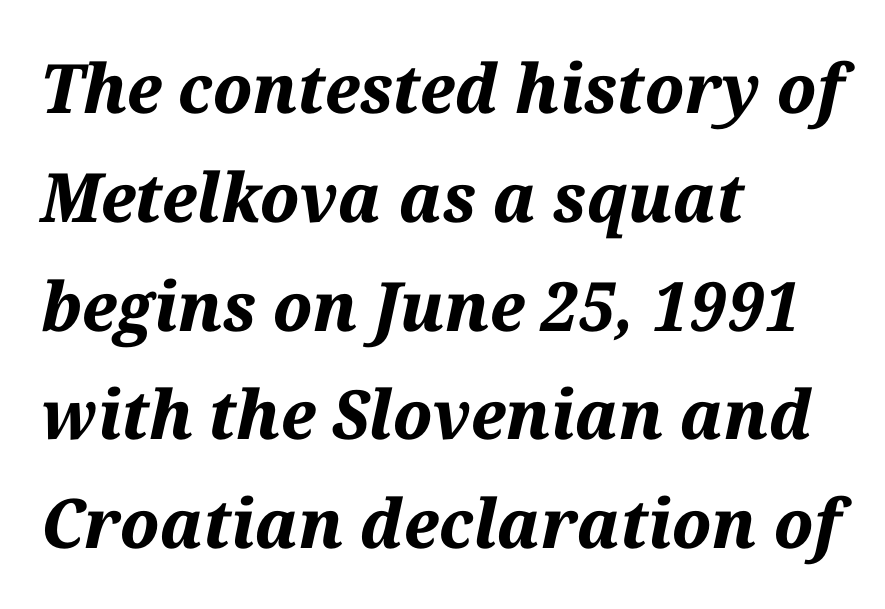
{"italic": "yes", "lean": "right", "slant_degrees": 12, "bold": "yes", "weight": "bold", "width": "normal", "stroke_contrast": "medium", "x_height": "medium", "monospaced": "no", "underline": "no", "align": "left", "line_spacing": "normal", "line_spacing_ratio": 1.6, "letter_spacing": "normal", "letter_spacing_em": 0.0, "glyph_px": 68}
